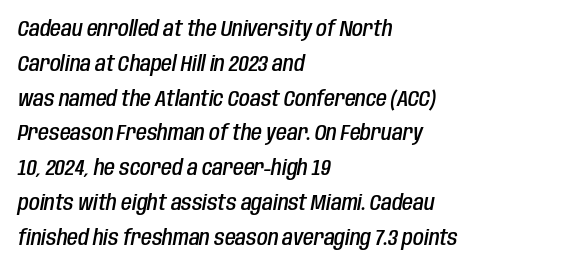
Q: Is the text bold? A: Semi-bold.
Q: Is the text italic (slanted)? A: Yes, it leans right by about 10 degrees.
Q: Is the text underlined? A: No.
Q: How is the paragraph aligned? A: Left-aligned.
Q: Is the spacing between letters normal or unusually wide? A: Normal.
Q: Is the spacing between lines tight, normal or loose? A: Normal.
